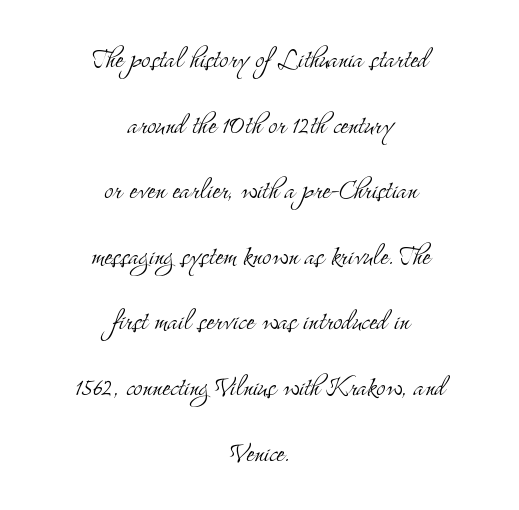
The image shows 34 px light, condensed serif type; set centered, loose line spacing (1.93x), normal letter spacing, not underlined; medium stroke contrast and a small x-height.
